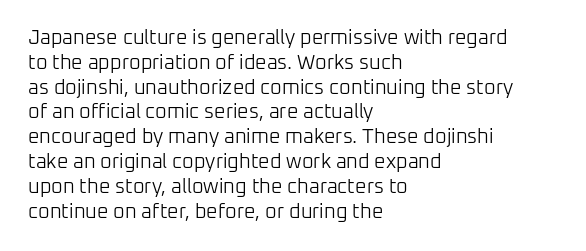
Q: Is the text bold? A: No.
Q: Is the text italic (slanted)? A: No, it is upright.
Q: Is the text underlined? A: No.
Q: How is the paragraph aligned? A: Left-aligned.
Q: Is the spacing between letters normal or unusually wide? A: Normal.
